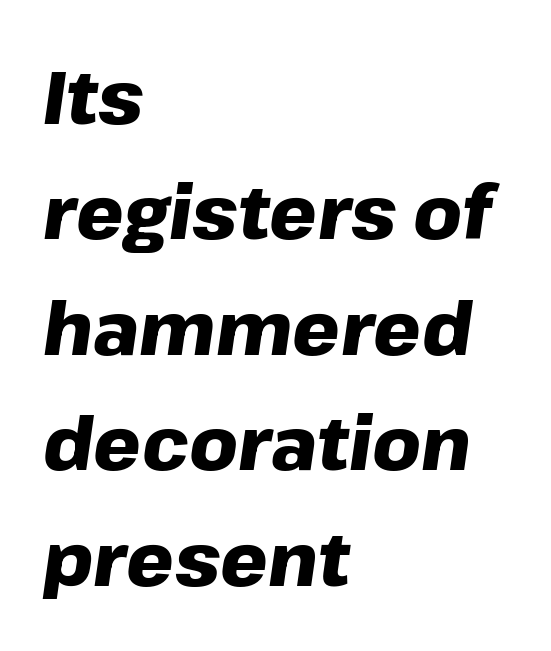
The image shows 75 px heavy type, italic (leaning right); set left-aligned, normal line spacing (1.54x), normal letter spacing, not underlined; low stroke contrast and a medium x-height.
